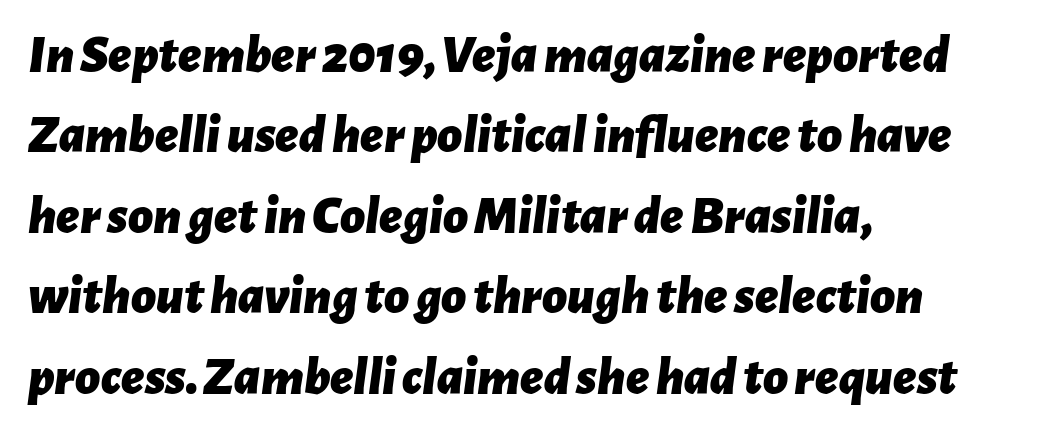
Q: Is the text bold? A: Yes.
Q: Is the text italic (slanted)? A: Yes, it leans right by about 7 degrees.
Q: Is the text underlined? A: No.
Q: How is the paragraph aligned? A: Left-aligned.
Q: Is the spacing between letters normal or unusually wide? A: Normal.
Q: Is the spacing between lines tight, normal or loose? A: Normal.
Q: Width (condensed, normal, or wide)? A: Normal.
Q: Stroke contrast? A: Low.
Q: x-height? A: Medium.
Q: Monospaced? A: No.
